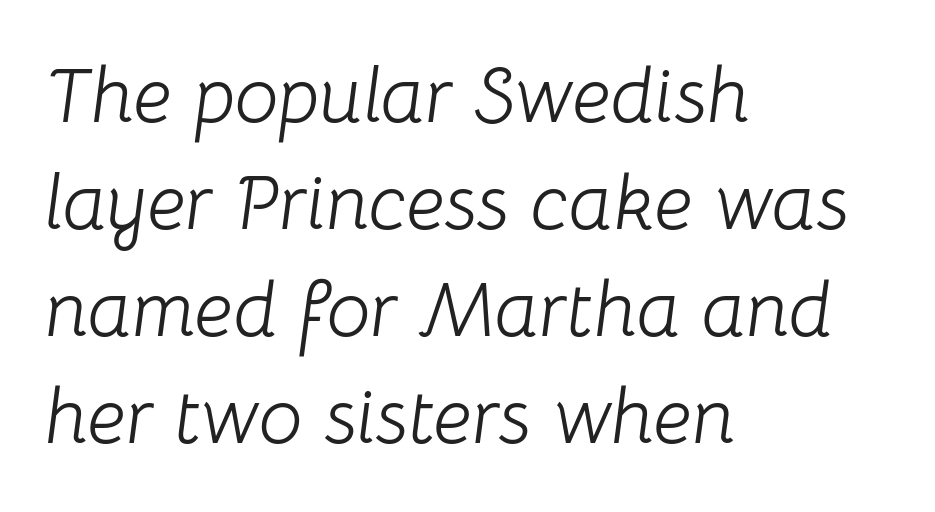
The image shows 78 px light type, italic (leaning right); set left-aligned, normal line spacing (1.37x), normal letter spacing, not underlined; low stroke contrast and a medium x-height.
